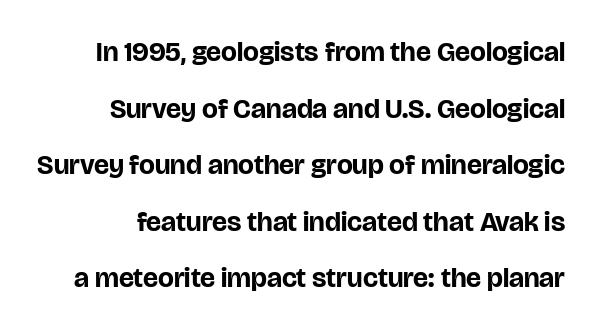
{"serif": "no", "italic": "no", "bold": "yes", "weight": "bold", "width": "normal", "stroke_contrast": "low", "x_height": "large", "monospaced": "no", "underline": "no", "line_spacing": "loose", "line_spacing_ratio": 2.02, "letter_spacing": "normal", "letter_spacing_em": 0.0, "glyph_px": 28}
